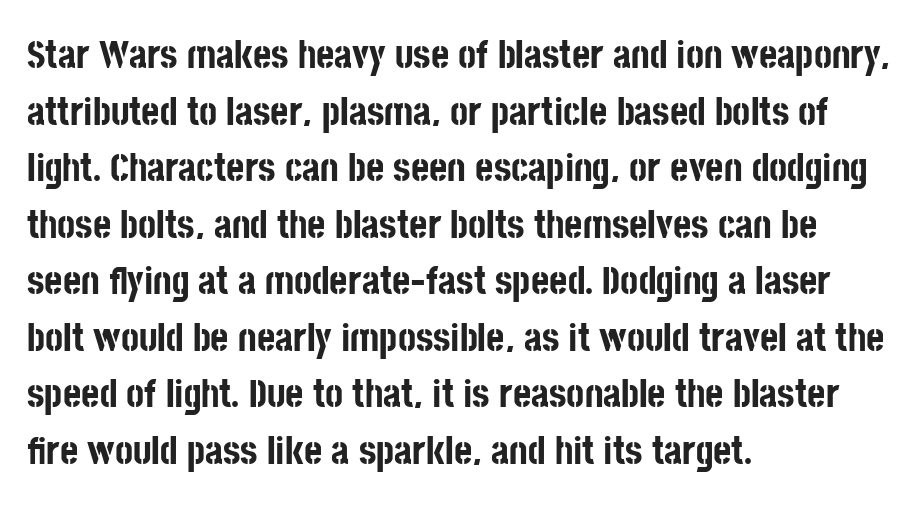
{"serif": "no", "italic": "no", "bold": "yes", "weight": "bold", "width": "condensed", "stroke_contrast": "low", "x_height": "large", "monospaced": "no", "underline": "no", "align": "left", "line_spacing": "normal", "line_spacing_ratio": 1.45, "letter_spacing": "normal", "letter_spacing_em": 0.0, "glyph_px": 39}
